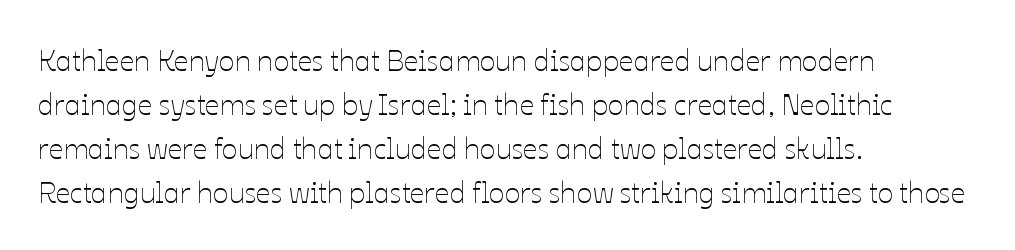
The rendering uses a moderate line-height, typical for paragraphs. In terms of letterspacing, this is plain default setting. Nothing heavy about these letters — not bold at all. Casual observation: everything's shoved over to the left. The specimen omits any rule beneath the text block's lines. The axis of the letterforms is exactly vertical.
